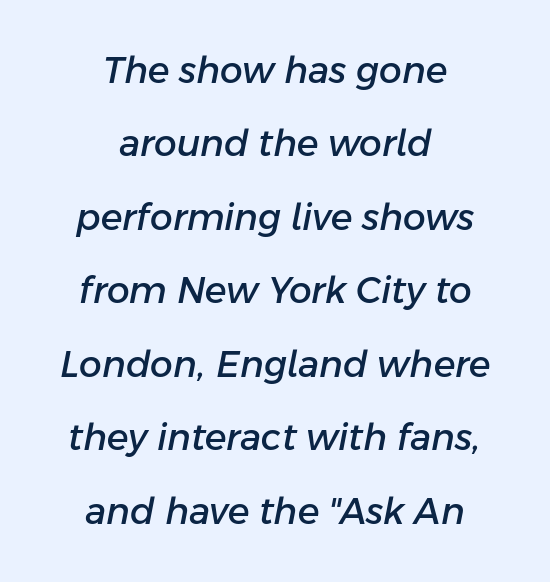
{"italic": "yes", "lean": "right", "slant_degrees": 11, "width": "normal", "stroke_contrast": "low", "x_height": "medium", "monospaced": "no", "underline": "no", "align": "center", "line_spacing": "loose", "line_spacing_ratio": 2.04, "letter_spacing": "normal", "letter_spacing_em": 0.0, "glyph_px": 36}
